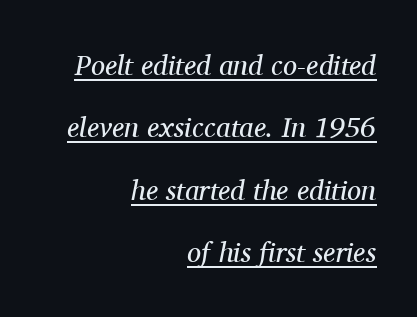
The image shows 28 px regular-weight serif type, italic (leaning right); set right-aligned, loose line spacing (2.23x), normal letter spacing, underlined; medium stroke contrast and a medium x-height.
